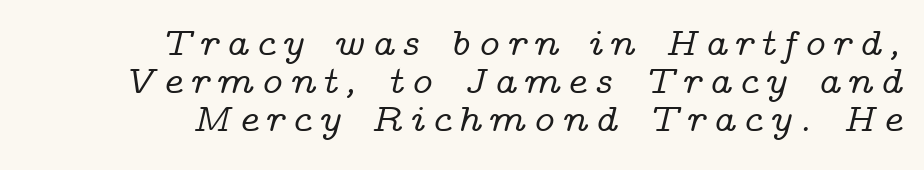
The image shows 39 px wide serif type, italic (leaning right); set right-aligned, tight line spacing (0.98x), not underlined; low stroke contrast and a medium x-height.
